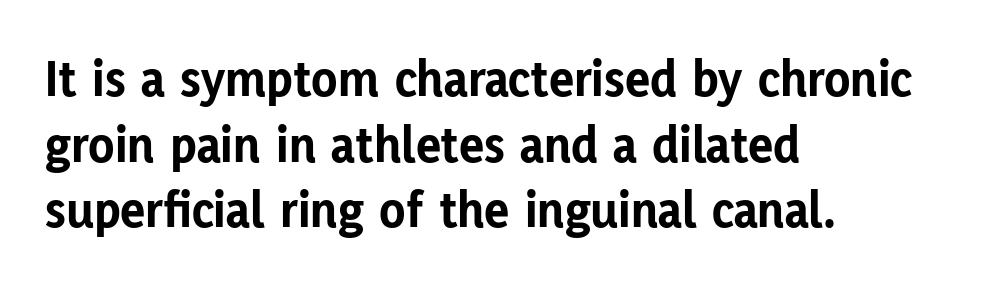
The image shows 53 px bold sans-serif type, upright; set left-aligned, line spacing 1.24x, normal letter spacing, not underlined; low stroke contrast and a medium x-height.
